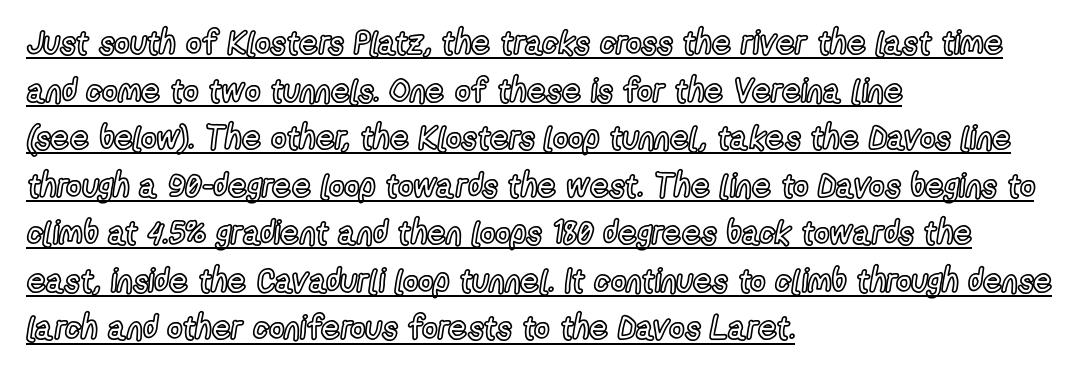
The image shows 33 px condensed type; set left-aligned, normal line spacing (1.44x), normal letter spacing, underlined; a medium x-height.
